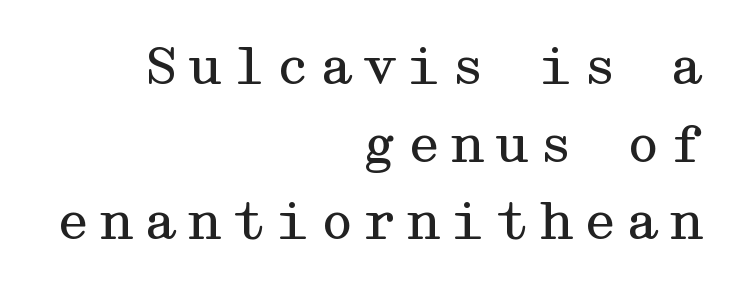
The image shows 51 px regular-weight, wide serif type, upright; set right-aligned, normal line spacing (1.52x), not underlined; medium stroke contrast and a medium x-height.
